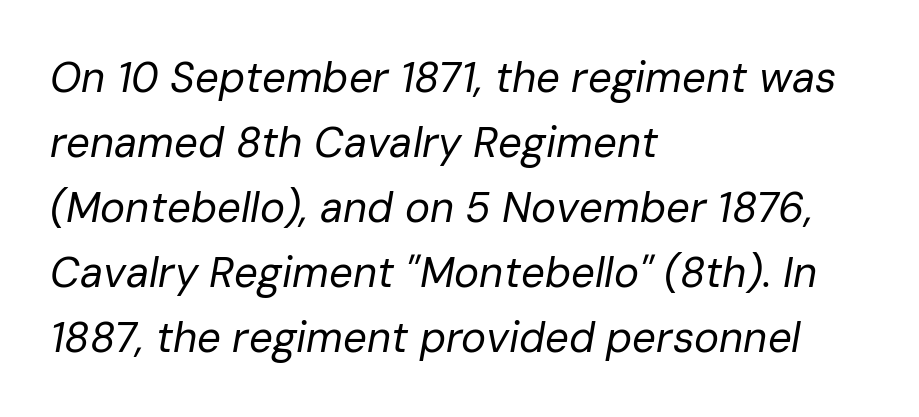
The image shows 42 px regular-weight type, italic (leaning right); set left-aligned, normal line spacing (1.55x), normal letter spacing, not underlined; low stroke contrast and a medium x-height.
